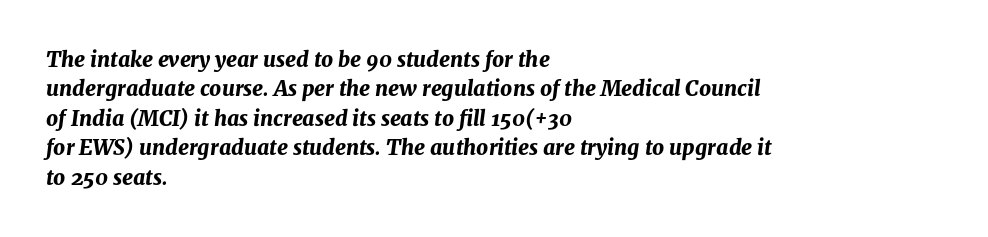
{"italic": "yes", "lean": "right", "slant_degrees": 8, "bold": "yes", "underline": "no", "align": "left", "line_spacing": "normal", "line_spacing_ratio": 1.4, "letter_spacing": "normal", "letter_spacing_em": 0.0, "glyph_px": 21}
